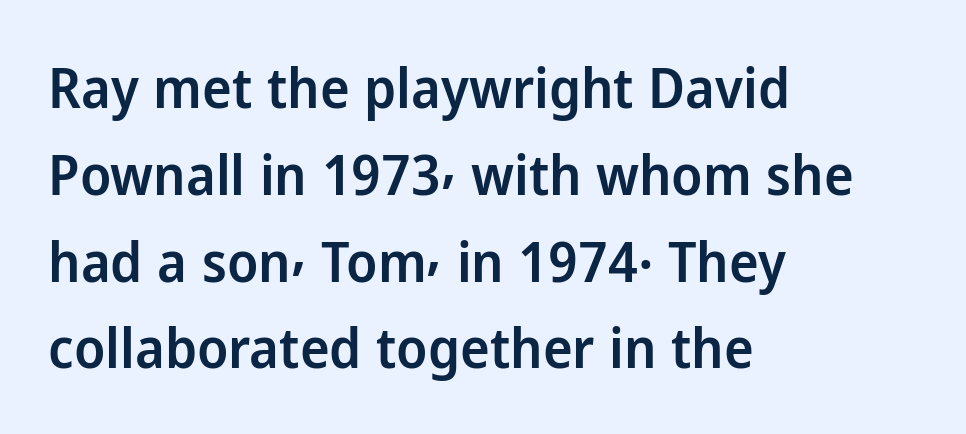
Q: Is the text bold? A: Semi-bold.
Q: Is the text italic (slanted)? A: No, it is upright.
Q: Is the typeface a serif or a sans-serif typeface? A: Sans-serif.
Q: Is the text underlined? A: No.
Q: How is the paragraph aligned? A: Left-aligned.
Q: Is the spacing between letters normal or unusually wide? A: Normal.
Q: Is the spacing between lines tight, normal or loose? A: Normal.
Q: Width (condensed, normal, or wide)? A: Normal.
Q: Stroke contrast? A: Low.
Q: x-height? A: Medium.
Q: Monospaced? A: No.
